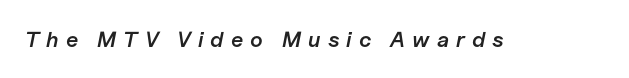
{"italic": "yes", "lean": "right", "slant_degrees": 11, "bold": "semi", "underline": "no", "letter_spacing": "wide", "letter_spacing_em": 0.32, "glyph_px": 22}
